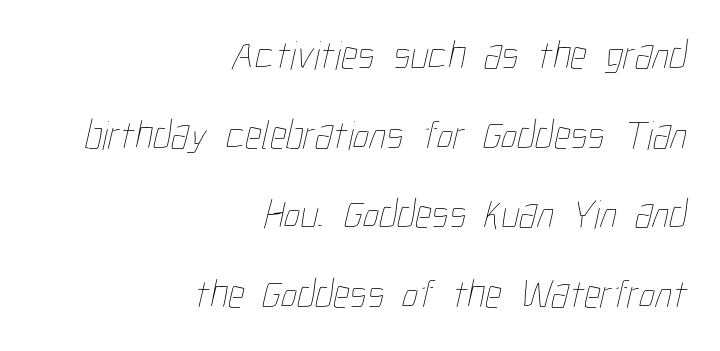
Q: Is the text bold? A: No.
Q: Is the text underlined? A: No.
Q: How is the paragraph aligned? A: Right-aligned.
Q: Is the spacing between letters normal or unusually wide? A: Normal.
Q: Is the spacing between lines tight, normal or loose? A: Loose.
Q: Width (condensed, normal, or wide)? A: Condensed.
Q: Stroke contrast? A: Low.
Q: x-height? A: Medium.
Q: Monospaced? A: No.
